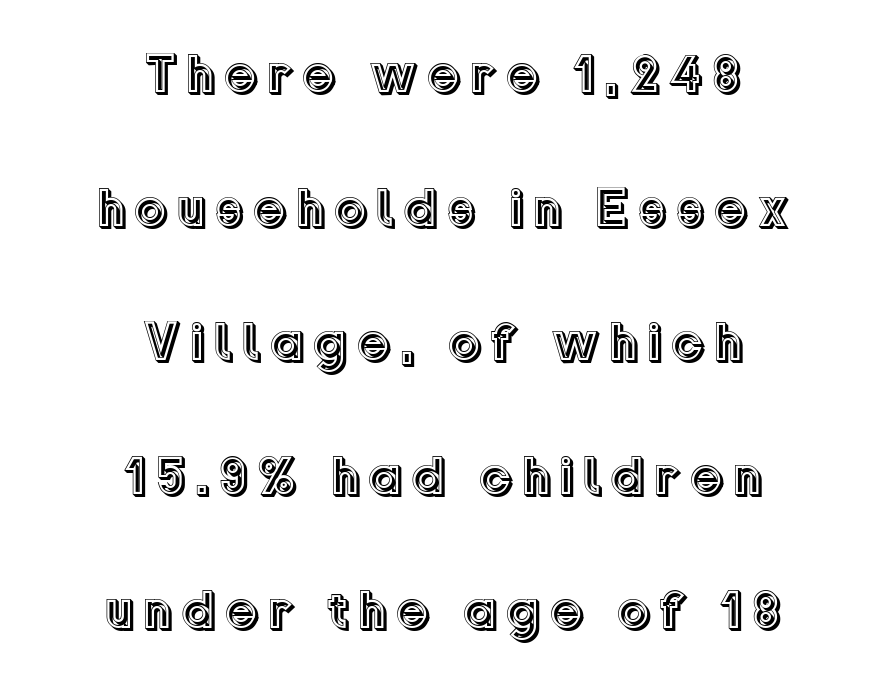
Q: Is the text italic (slanted)? A: No, it is upright.
Q: Is the text underlined? A: No.
Q: How is the paragraph aligned? A: Centered.
Q: Is the spacing between lines tight, normal or loose? A: Loose.
Q: Width (condensed, normal, or wide)? A: Normal.
Q: x-height? A: Medium.
Q: Monospaced? A: No.
